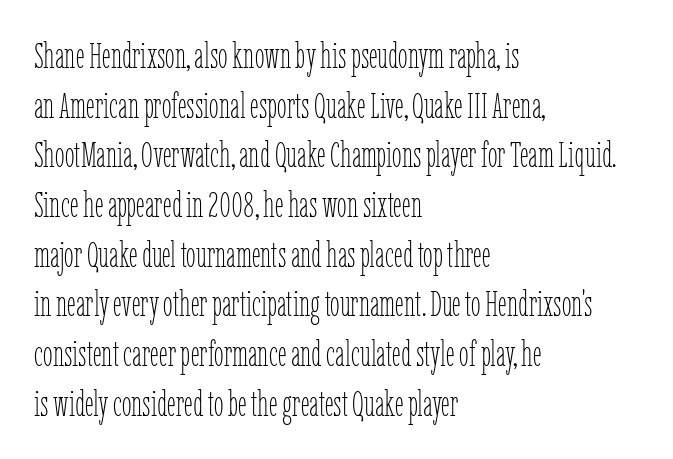
The image shows 35 px thin, condensed type, upright; set left-aligned, normal line spacing (1.42x), normal letter spacing, not underlined; low stroke contrast and a medium x-height.
